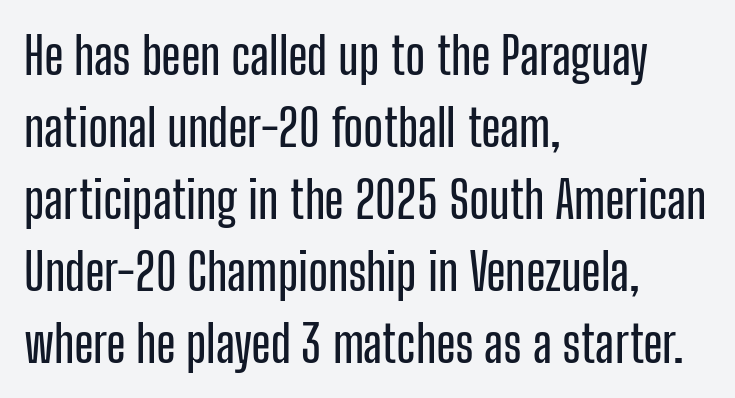
The image shows 51 px condensed sans-serif type, upright; set left-aligned, normal line spacing (1.41x), normal letter spacing, not underlined; low stroke contrast and a medium x-height.
